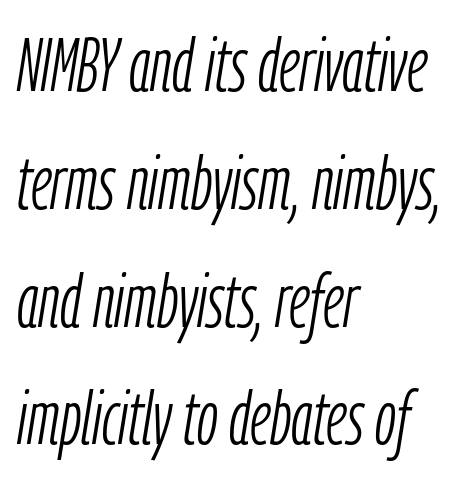
The typesetting does not lean heavy: it is not bold. Italic? Definitely — the glyphs are oblique. This sample uses plain, unmodified letter spacing. No word sits above an underline. The space between consecutive lines is moderate. Each line starts at the same left margin while the right side varies.
